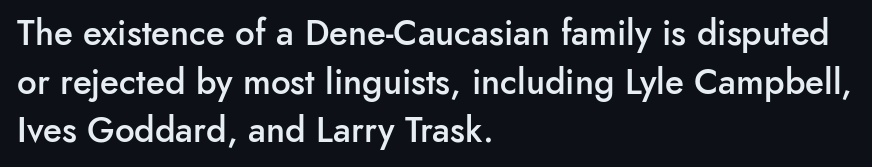
Q: Is the text bold? A: Semi-bold.
Q: Is the text italic (slanted)? A: No, it is upright.
Q: Is the typeface a serif or a sans-serif typeface? A: Sans-serif.
Q: Is the text underlined? A: No.
Q: How is the paragraph aligned? A: Left-aligned.
Q: Is the spacing between letters normal or unusually wide? A: Normal.
Q: Is the spacing between lines tight, normal or loose? A: Normal.
Q: Width (condensed, normal, or wide)? A: Normal.
Q: Stroke contrast? A: Low.
Q: x-height? A: Small.
Q: Monospaced? A: No.
